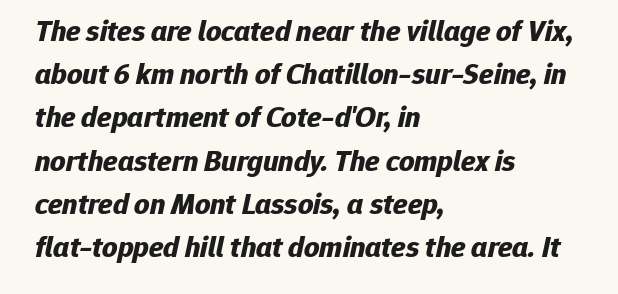
{"italic": "yes", "lean": "right", "slant_degrees": 12, "bold": "yes", "weight": "bold", "width": "normal", "stroke_contrast": "low", "x_height": "medium", "monospaced": "no", "underline": "no", "align": "left", "line_spacing": "normal", "line_spacing_ratio": 1.44, "letter_spacing": "normal", "letter_spacing_em": 0.0, "glyph_px": 30}
